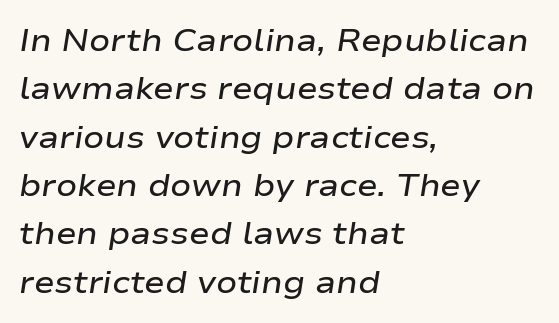
All the whitespace from short lines collects on the right. Weight: semibold (demi). Honestly, there is no underline to notice here at all. Tracking here is standard; glyphs follow each other at the usual distance.
